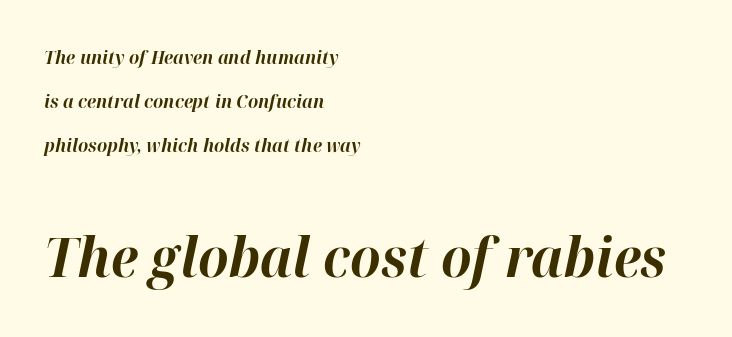
Q: Is the text bold? A: Yes.
Q: Is the text italic (slanted)? A: Yes, it leans right by about 12 degrees.
Q: Is the text underlined? A: No.
Q: How is the paragraph aligned? A: Left-aligned.
Q: Is the spacing between letters normal or unusually wide? A: Normal.
Q: Is the spacing between lines tight, normal or loose? A: Loose.
Q: Which block of text is set in a larger size, the first (top) or the second (bottom)? A: The second (bottom) one.
Q: Width (condensed, normal, or wide)? A: Normal.
Q: Stroke contrast? A: High.
Q: x-height? A: Medium.
Q: Monospaced? A: No.
